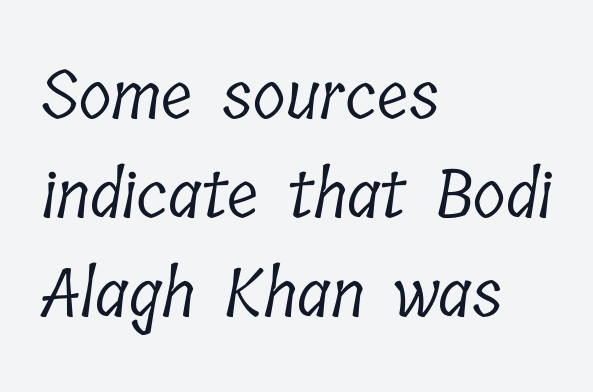
The area under the type is left untouched. The weight would be labelled regular, book, light, or lighter still. The block of text has a typical density, with ordinary space between rows. Unlike a clean sans, this face finishes its strokes with serifs. Each letter keeps its own natural width here, so spacing adapts to shape. This sample is left-justified, so line endings fall wherever the words run out.
